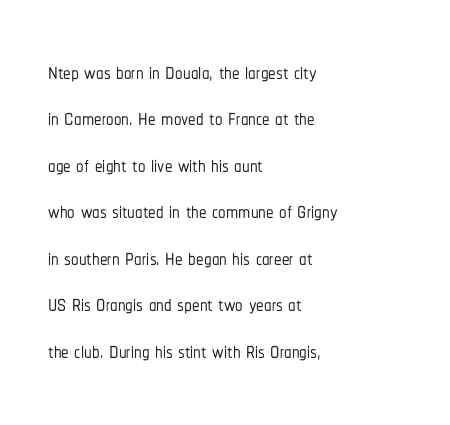
Q: Is the text italic (slanted)? A: No, it is upright.
Q: Is the typeface a serif or a sans-serif typeface? A: Sans-serif.
Q: Is the text underlined? A: No.
Q: How is the paragraph aligned? A: Left-aligned.
Q: Is the spacing between letters normal or unusually wide? A: Normal.
Q: Is the spacing between lines tight, normal or loose? A: Normal.
Q: Width (condensed, normal, or wide)? A: Condensed.
Q: Stroke contrast? A: Low.
Q: x-height? A: Medium.
Q: Monospaced? A: No.
